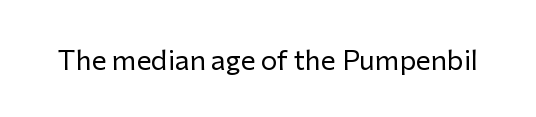
Q: Is the text bold? A: No.
Q: Is the text italic (slanted)? A: No, it is upright.
Q: Is the typeface a serif or a sans-serif typeface? A: Sans-serif.
Q: Is the text underlined? A: No.
Q: Is the spacing between letters normal or unusually wide? A: Normal.
Q: Width (condensed, normal, or wide)? A: Normal.
Q: Stroke contrast? A: Low.
Q: x-height? A: Medium.
Q: Monospaced? A: No.
